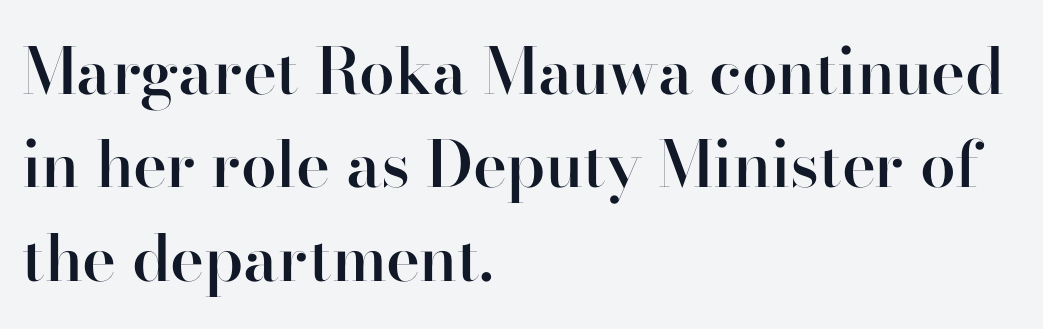
Spacing verdict: proportional, widths tailored to each character. The type sits square on the baseline with zero lean. Standard letterfit; no display-style spreading of the glyphs. This sample uses a serif face. The rows are spaced the way most documents space them. The letters are semibold — heavier than regular but short of a full bold.
